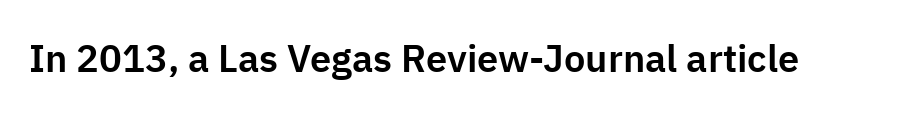
The string is rendered with underlining switched off. Is this a sans? Yes — the strokes have no serifs. Character widths vary here, with narrow letters taking less room than wide ones. Posture: vertical. These lines keep a tight, regular rhythm from letter to letter.
